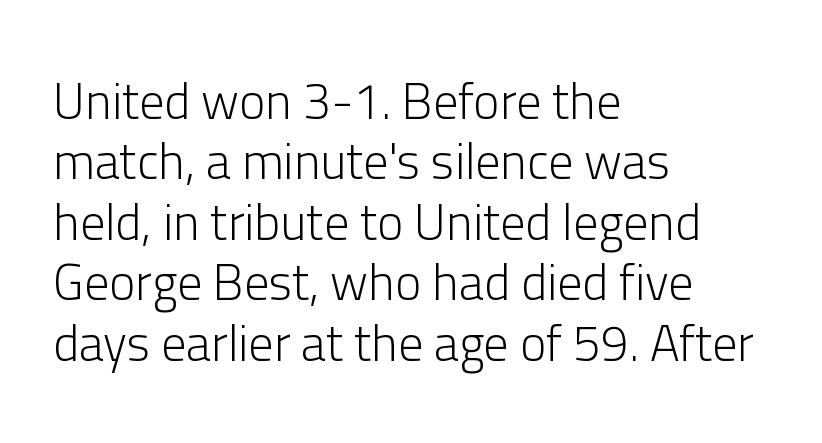
This is sans-serif lettering, the kind often seen on screens and signage. Does extra space separate the letters? No, they use regular spacing. Leftover space on each line is placed entirely after the last word. Note the varied advance widths — an 'i' is clearly narrower than an 'm'. Stroke mass is kept to a normal reading level or below. The lettering stays uniformly vertical, giving the passage a roman look.
